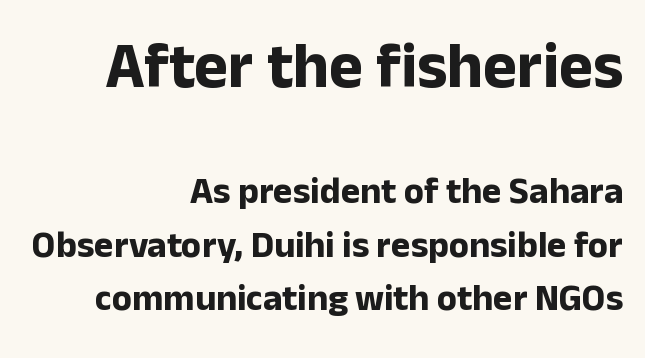
The image shows 64 px bold sans-serif type, upright; set right-aligned, normal line spacing (1.44x), normal letter spacing, not underlined; the first (top) block is 1.73x larger; low stroke contrast and a medium x-height.
